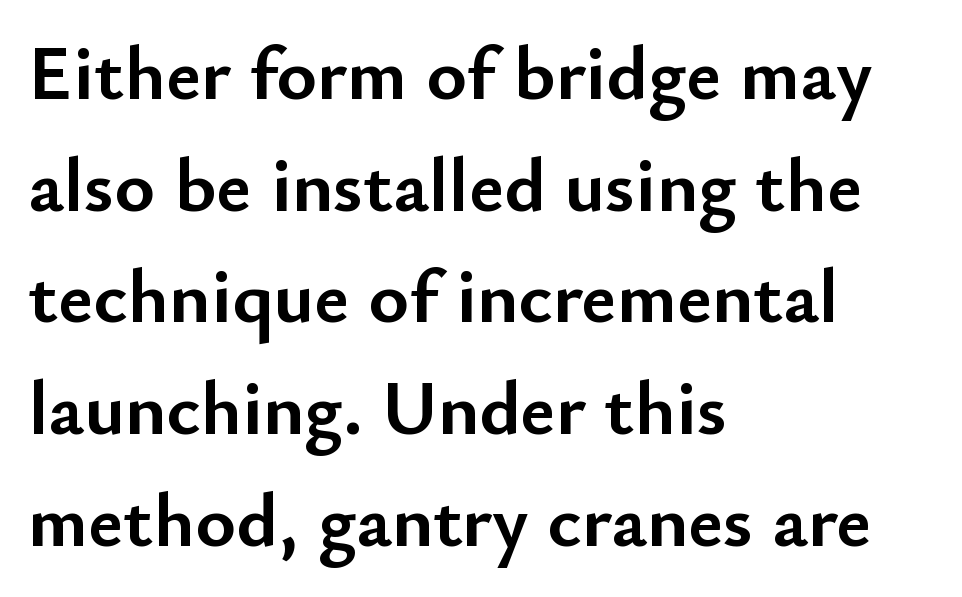
{"serif": "no", "italic": "no", "bold": "yes", "weight": "semibold", "width": "normal", "stroke_contrast": "low", "x_height": "small", "monospaced": "no", "underline": "no", "align": "left", "line_spacing": "normal", "line_spacing_ratio": 1.45, "letter_spacing": "normal", "letter_spacing_em": 0.0, "glyph_px": 77}
